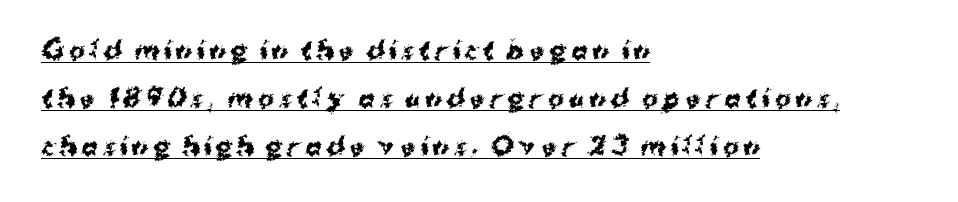
Substantial extra tracking has been applied to these lines. Check the space under the baseline: a stroke is drawn there. Its strokes are broad and dark, the hallmark of bold type. The ragged edge is on the right, which tells us the setting is flush left.
